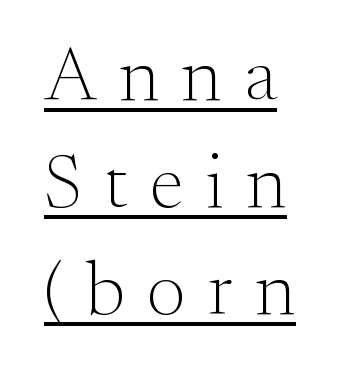
Q: Is the text bold? A: No.
Q: Is the text italic (slanted)? A: No, it is upright.
Q: Is the typeface a serif or a sans-serif typeface? A: Serif.
Q: Is the text underlined? A: Yes.
Q: Is the spacing between letters normal or unusually wide? A: Unusually wide.
Q: Is the spacing between lines tight, normal or loose? A: Normal.
Q: Width (condensed, normal, or wide)? A: Normal.
Q: Stroke contrast? A: Medium.
Q: x-height? A: Small.
Q: Monospaced? A: No.
